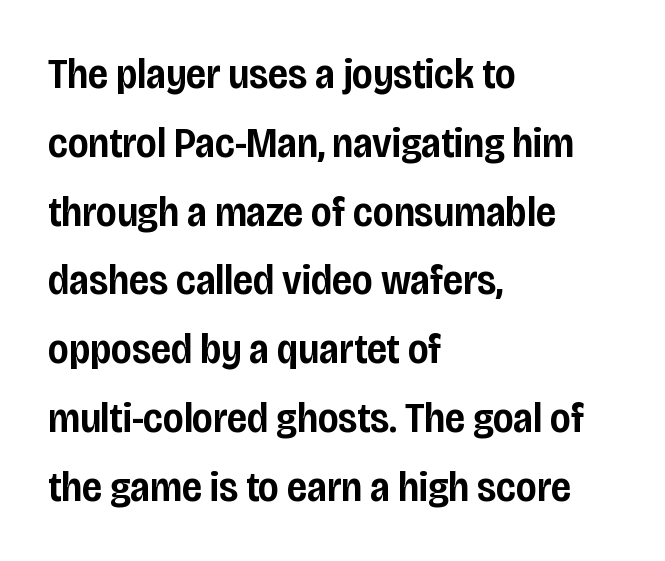
{"serif": "no", "italic": "no", "bold": "semi", "weight": "semibold", "width": "condensed", "stroke_contrast": "low", "x_height": "large", "monospaced": "no", "underline": "no", "align": "left", "line_spacing": "normal", "line_spacing_ratio": 1.6, "letter_spacing": "normal", "letter_spacing_em": 0.0, "glyph_px": 43}
